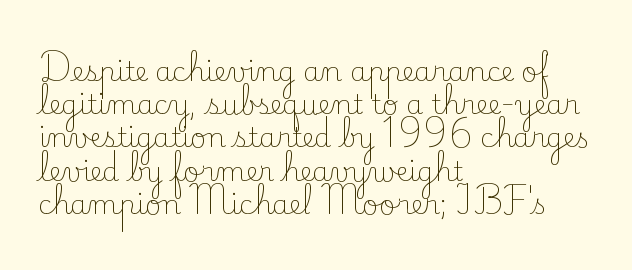
{"italic": "no", "bold": "no", "underline": "no", "align": "left", "line_spacing_ratio": 1.23, "letter_spacing": "normal", "letter_spacing_em": 0.0, "glyph_px": 27}
